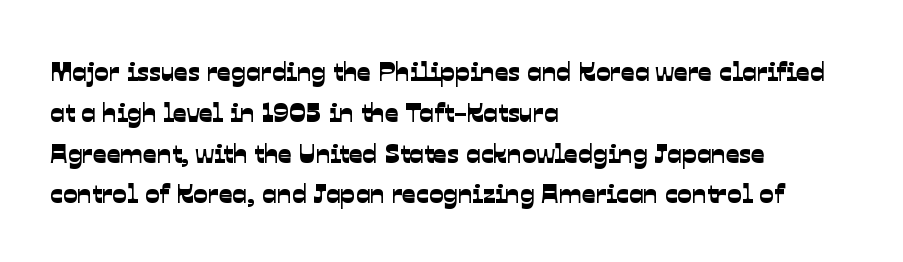
{"underline": "no", "align": "left", "line_spacing": "normal", "line_spacing_ratio": 1.51, "letter_spacing": "normal", "letter_spacing_em": 0.0, "glyph_px": 27}
